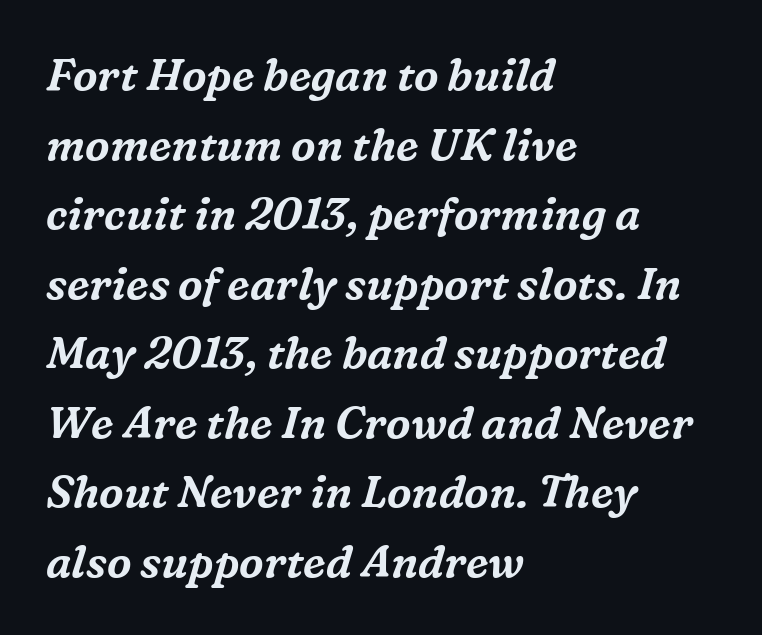
Are there feet on the stems? There are — it's a serif. You could not count columns in this text — the font is proportionally spaced. Each new line begins a customary step beneath the previous one. Line beginnings align vertically; line endings do not. Is the type slanted? Yes — the strokes lean at a clear angle. The glyphs are unaccompanied by any horizontal stroke below them.
